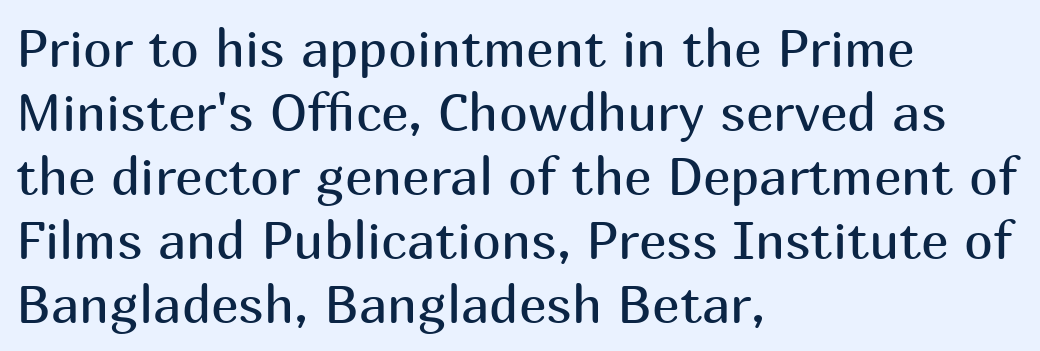
Underline: absent. You can tell from the bare stems that sans-serif type was used. In CSS terms this would be text-align: left. How are the letters spaced? Ordinarily, with no added tracking. If you drew a line through each stem, it would be perfectly vertical. No letter is thick-stroked: the sample isn't bold.
